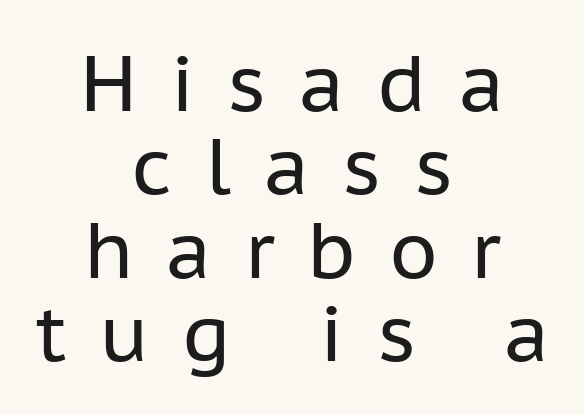
The image shows 78 px regular-weight sans-serif type, upright; set centered, tight line spacing (1.07x), unusually wide letter spacing (+0.42 em), not underlined; low stroke contrast and a medium x-height.
